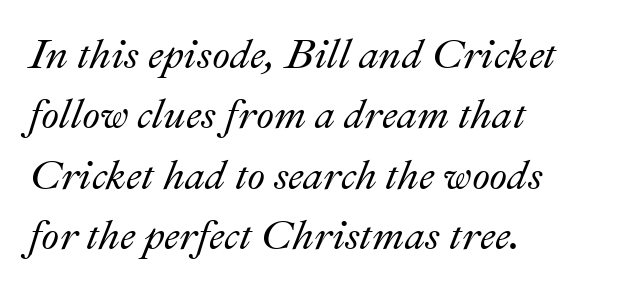
{"italic": "yes", "lean": "right", "slant_degrees": 22, "width": "normal", "stroke_contrast": "medium", "x_height": "small", "monospaced": "no", "underline": "no", "align": "left", "line_spacing": "normal", "line_spacing_ratio": 1.47, "letter_spacing": "normal", "letter_spacing_em": 0.0, "glyph_px": 41}
